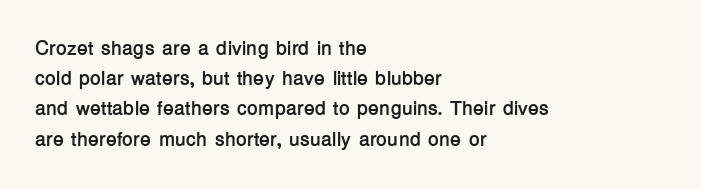
Where is the straight margin? On the left. Between one letter and the next there's only the usual sliver of space. Is there any slant? The stems are plumb. Every letter is thick-stroked: bold, no question.
